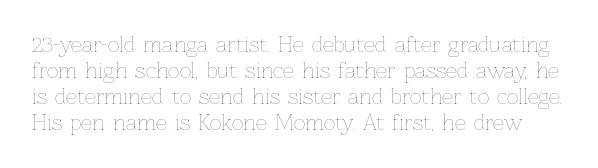
{"italic": "no", "bold": "no", "underline": "no", "line_spacing": "normal", "line_spacing_ratio": 1.3, "letter_spacing": "normal", "letter_spacing_em": 0.0, "glyph_px": 20}
